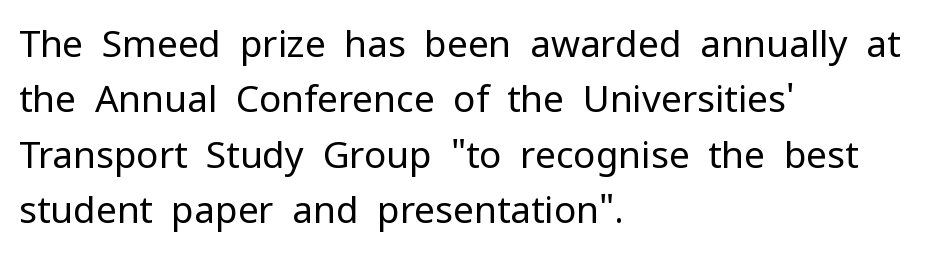
The image shows 37 px regular-weight sans-serif type, upright; set left-aligned, normal line spacing (1.5x), normal letter spacing, not underlined; low stroke contrast and a medium x-height.
